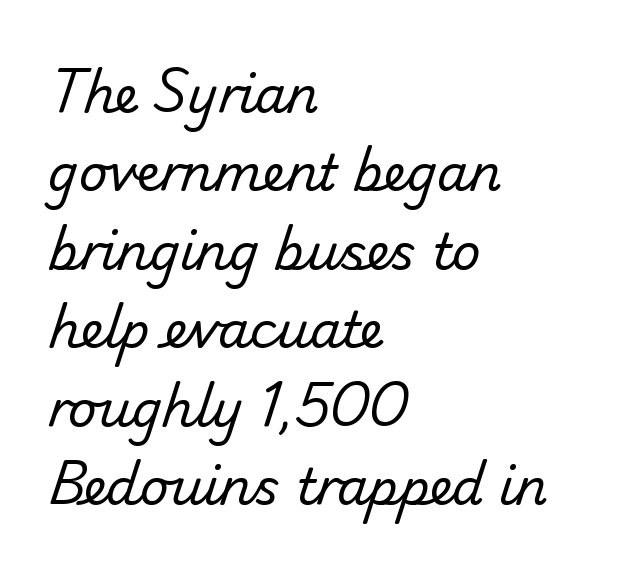
Grotesque or geometric, the face here clearly has no serifs. This rendering features lettering with no underline. The paragraph shown leans on its left margin. The block of text has a typical density, with ordinary space between rows. The passage shown is typed in a proportional face where columns would drift.
